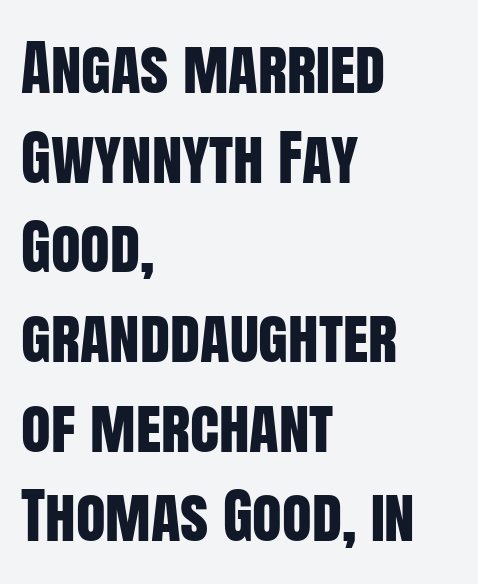
The image shows 61 px condensed sans-serif type, upright; set left-aligned, normal line spacing (1.47x), normal letter spacing, not underlined; low stroke contrast and a large x-height.
